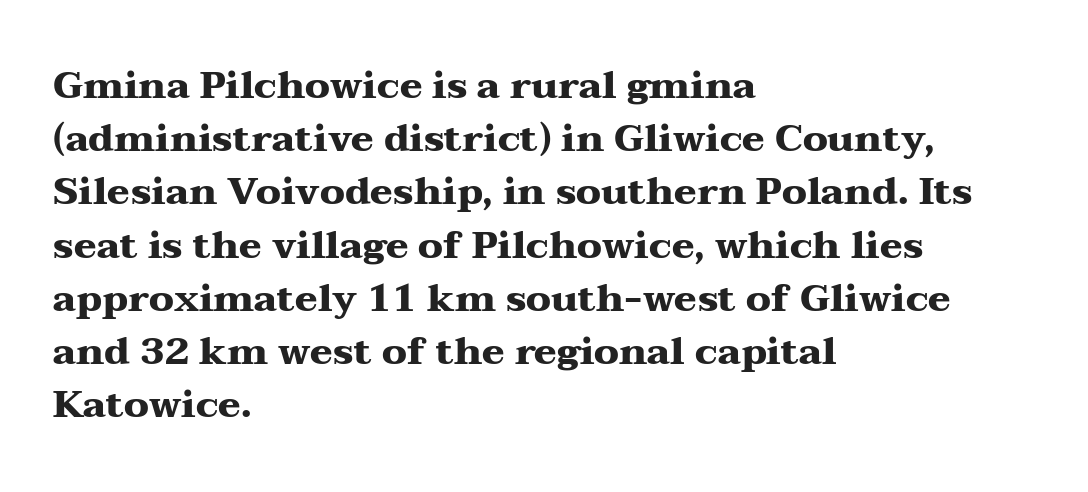
The image shows 38 px heavy, wide serif type, upright; set left-aligned, normal line spacing (1.4x), normal letter spacing, not underlined; medium stroke contrast and a medium x-height.
